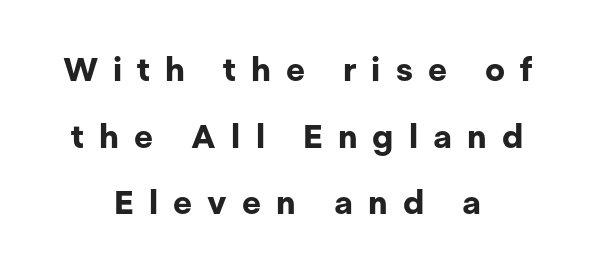
The image shows 33 px bold sans-serif type, upright; set centered, loose line spacing (2.02x), unusually wide letter spacing (+0.46 em), not underlined; low stroke contrast and a medium x-height.
